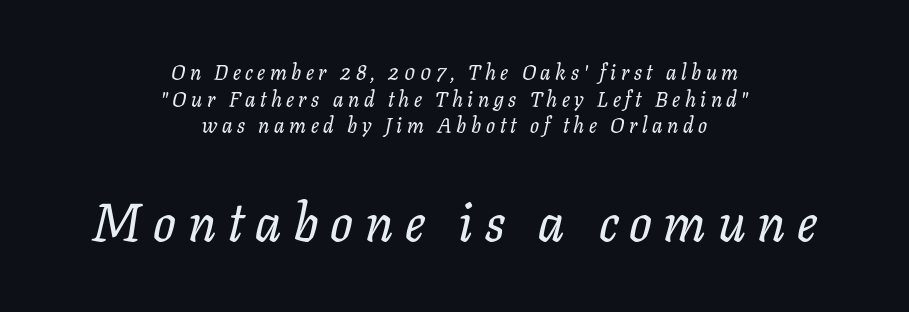
Spacing verdict: proportional, widths tailored to each character. Words float on clear page, feet unadorned. Short note: letters widely spaced. Line starts and ends both wander, symmetrically.
